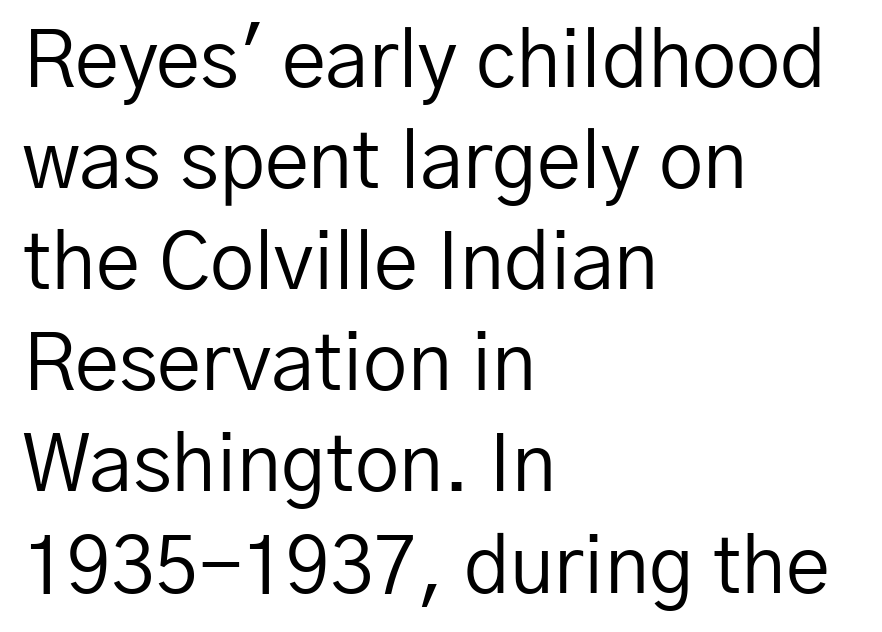
{"serif": "no", "italic": "no", "bold": "no", "weight": "regular", "width": "normal", "stroke_contrast": "low", "x_height": "medium", "monospaced": "no", "underline": "no", "align": "left", "line_spacing": "normal", "line_spacing_ratio": 1.28, "letter_spacing": "normal", "letter_spacing_em": 0.0, "glyph_px": 79}
